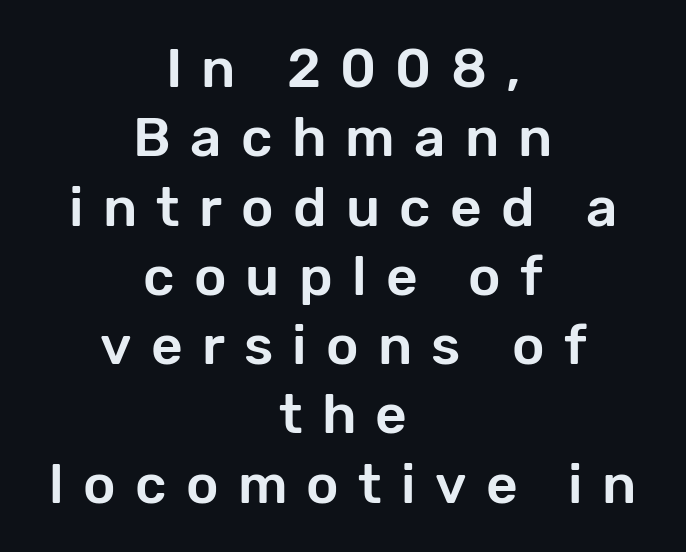
The image shows 55 px sans-serif type, upright; set centered, normal line spacing (1.26x), unusually wide letter spacing (+0.35 em), not underlined; low stroke contrast and a medium x-height.
